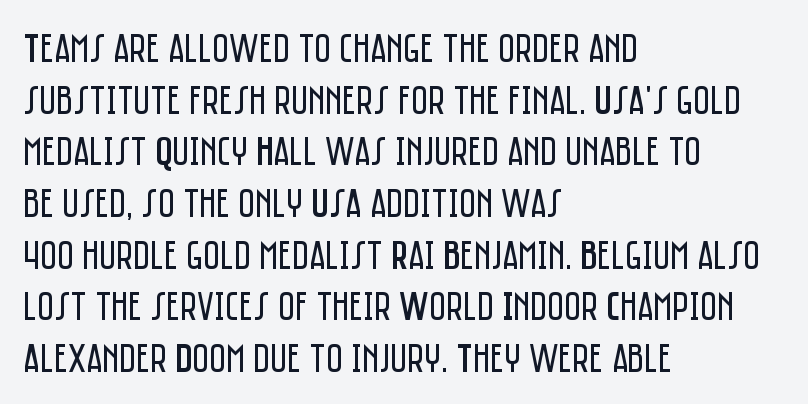
Has an underline been added? It has not. The face used here is rendered with its standard letterfit. Summary of vertical rhythm: regular, with standard interline spacing. Characters remain perfectly vertical along every line. The paragraph has a hard left edge and a soft right edge.
